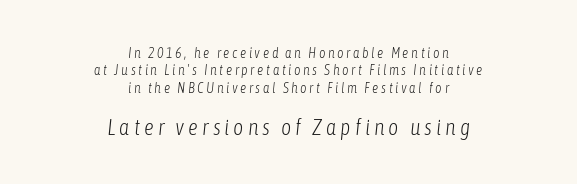
Q: Is the text bold? A: No.
Q: Is the text italic (slanted)? A: Yes, it leans right by about 6 degrees.
Q: Is the text underlined? A: No.
Q: How is the paragraph aligned? A: Centered.
Q: Which block of text is set in a larger size, the first (top) or the second (bottom)? A: The second (bottom) one.
